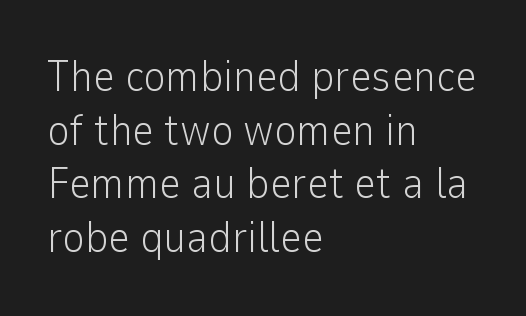
The image shows 43 px light sans-serif type, upright; set left-aligned, normal line spacing (1.25x), normal letter spacing, not underlined; low stroke contrast and a medium x-height.
